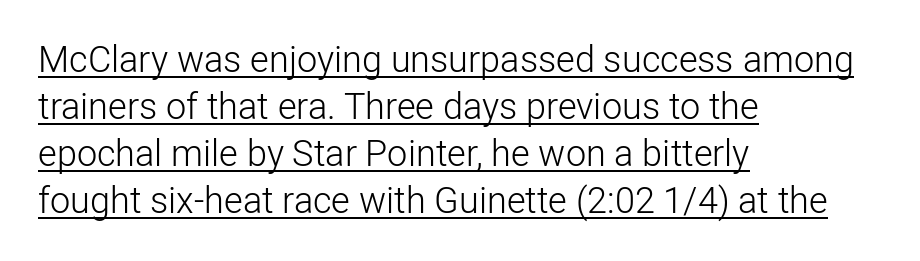
Q: Is the text bold? A: No.
Q: Is the text italic (slanted)? A: No, it is upright.
Q: Is the typeface a serif or a sans-serif typeface? A: Sans-serif.
Q: Is the text underlined? A: Yes.
Q: How is the paragraph aligned? A: Left-aligned.
Q: Is the spacing between letters normal or unusually wide? A: Normal.
Q: Is the spacing between lines tight, normal or loose? A: Normal.
Q: Width (condensed, normal, or wide)? A: Normal.
Q: Stroke contrast? A: Low.
Q: x-height? A: Medium.
Q: Monospaced? A: No.
